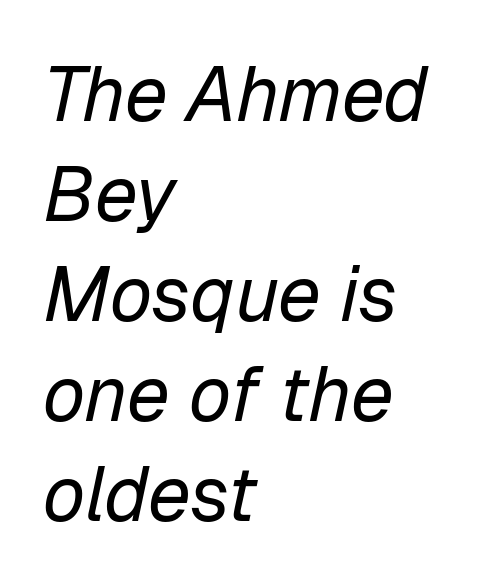
Q: Is the text bold? A: No.
Q: Is the text italic (slanted)? A: Yes, it leans right by about 12 degrees.
Q: Is the text underlined? A: No.
Q: How is the paragraph aligned? A: Left-aligned.
Q: Is the spacing between letters normal or unusually wide? A: Normal.
Q: Is the spacing between lines tight, normal or loose? A: Normal.
Q: Width (condensed, normal, or wide)? A: Normal.
Q: Stroke contrast? A: Low.
Q: x-height? A: Medium.
Q: Monospaced? A: No.
